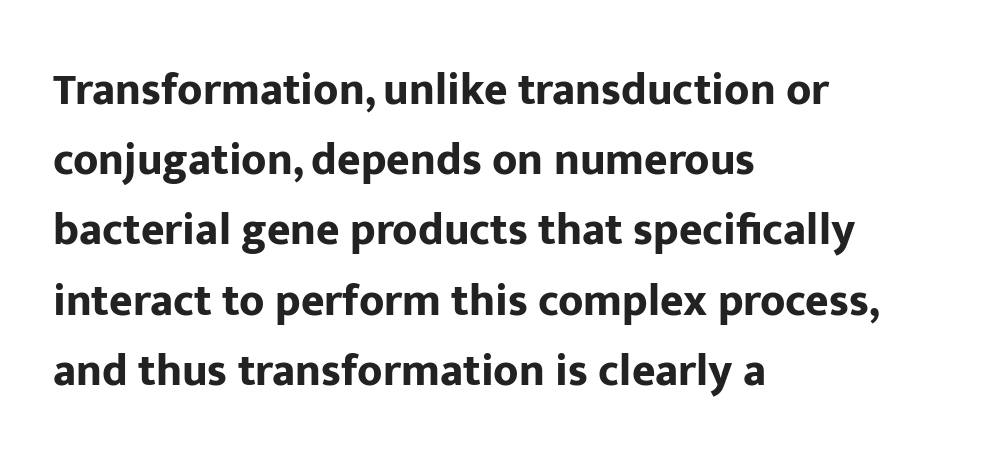
{"serif": "no", "italic": "no", "bold": "yes", "weight": "bold", "width": "normal", "stroke_contrast": "low", "x_height": "medium", "monospaced": "no", "underline": "no", "align": "left", "line_spacing": "normal", "line_spacing_ratio": 1.56, "letter_spacing": "normal", "letter_spacing_em": 0.0, "glyph_px": 45}
